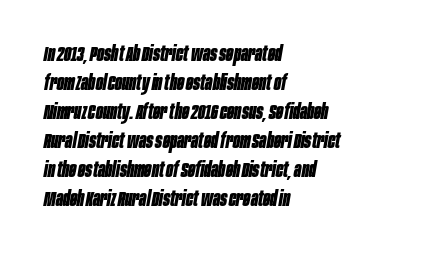
Summary of vertical rhythm: regular, with standard interline spacing. The face used here has the dense, thick strokes of a bold. These lines were composed using italics. Check under the words: just untouched page. The tracking reads as untouched default to a designer's eye. Casual observation: everything's shoved over to the left.
